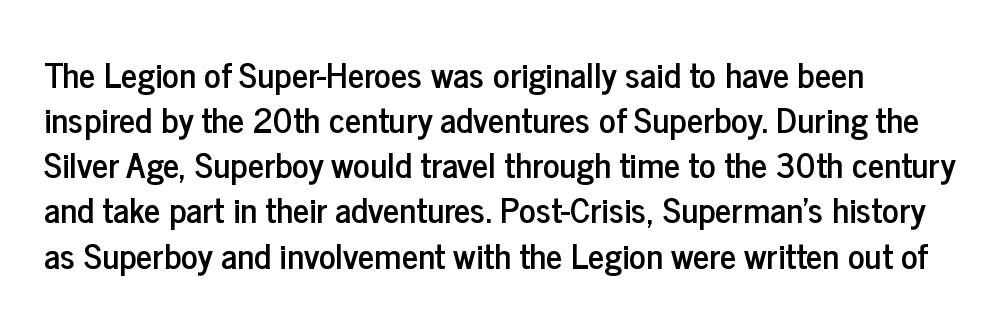
The image shows 35 px condensed sans-serif type, upright; set left-aligned, normal line spacing (1.29x), normal letter spacing, not underlined; low stroke contrast and a medium x-height.
